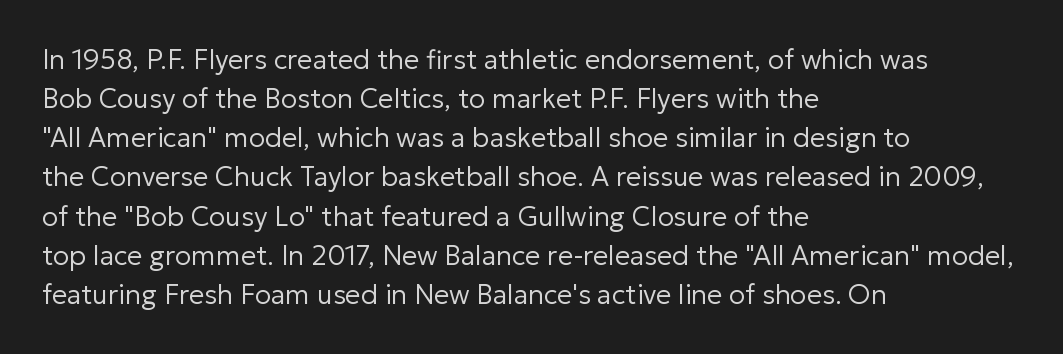
Default kerning and tracking; the words read as compact shapes. No heavy texture on the line: the type isn't bold. A roman cut, with each character standing at attention. Notice how the passage keeps a crisp vertical edge on the left only. Bare-footed words on every line.
